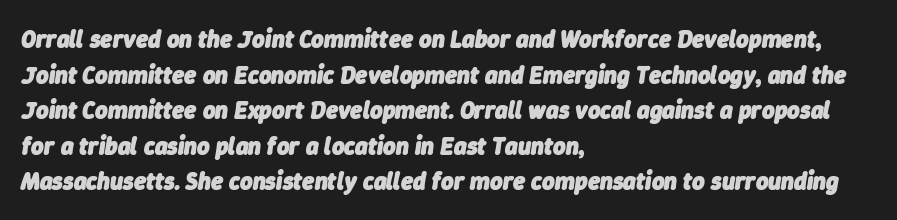
Q: Is the text bold? A: Yes.
Q: Is the text italic (slanted)? A: Yes, it leans right by about 9 degrees.
Q: Is the text underlined? A: No.
Q: How is the paragraph aligned? A: Left-aligned.
Q: Is the spacing between letters normal or unusually wide? A: Normal.
Q: Is the spacing between lines tight, normal or loose? A: Normal.
